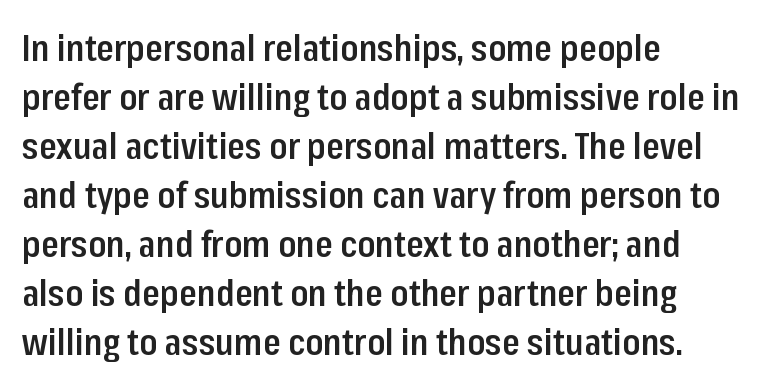
The image shows 36 px semibold, condensed sans-serif type, upright; set left-aligned, normal line spacing (1.36x), normal letter spacing, not underlined; low stroke contrast and a medium x-height.
